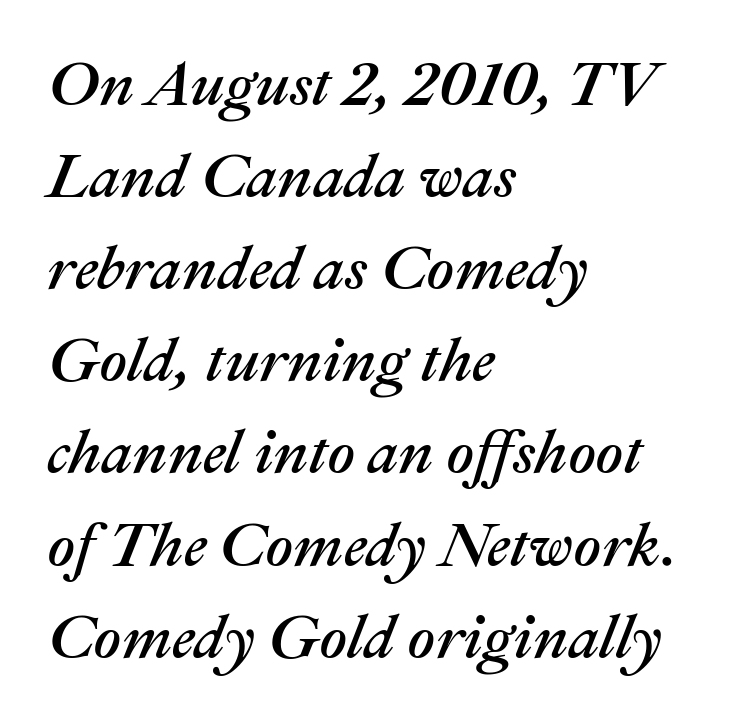
Leading matches the norm, producing a regular column. All the whitespace from short lines collects on the right. The face used here has a pronounced slope to its letters. Varying glyph widths throughout — classic text-font behaviour. The gaps between neighbouring characters are ordinary and unremarkable.
